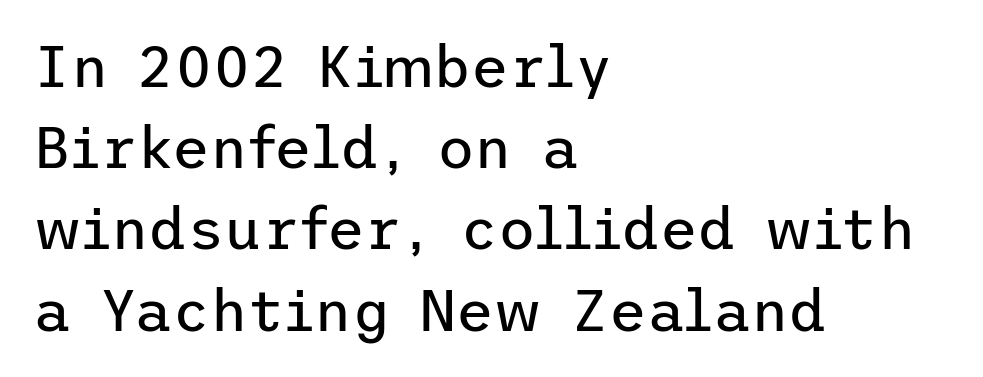
{"serif": "no", "italic": "no", "bold": "no", "weight": "regular", "width": "normal", "stroke_contrast": "low", "x_height": "medium", "underline": "no", "align": "left", "line_spacing": "normal", "line_spacing_ratio": 1.4, "letter_spacing": "normal", "letter_spacing_em": 0.0, "glyph_px": 58}
